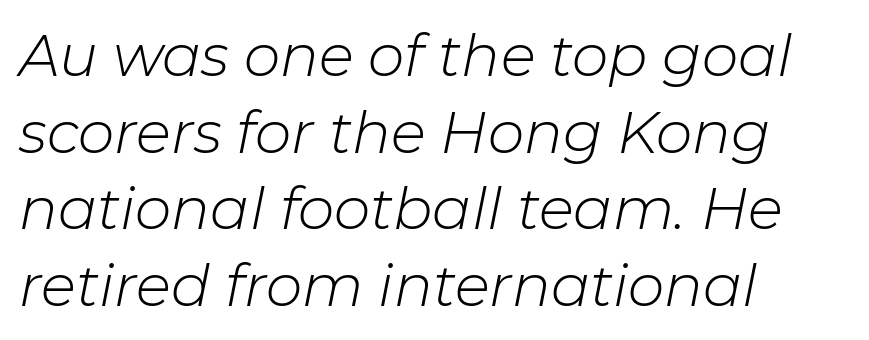
The image shows 58 px light type, italic (leaning right); set left-aligned, normal line spacing (1.32x), normal letter spacing, not underlined; low stroke contrast and a medium x-height.
